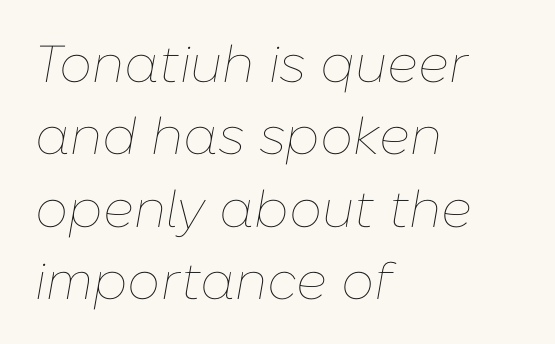
The image shows 52 px thin type, italic (leaning right); set left-aligned, normal line spacing (1.39x), normal letter spacing, not underlined; low stroke contrast and a medium x-height.
